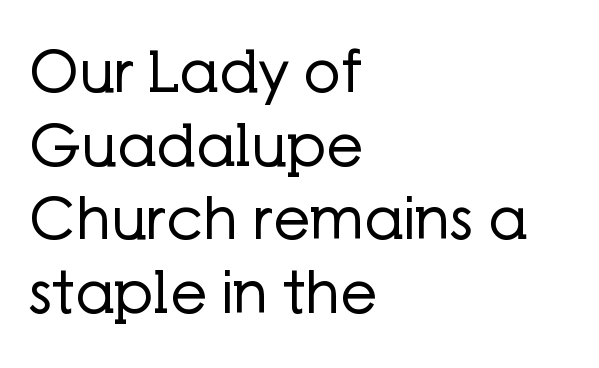
Q: Is the text bold? A: No.
Q: Is the text italic (slanted)? A: No, it is upright.
Q: Is the typeface a serif or a sans-serif typeface? A: Sans-serif.
Q: Is the text underlined? A: No.
Q: How is the paragraph aligned? A: Left-aligned.
Q: Is the spacing between letters normal or unusually wide? A: Normal.
Q: Is the spacing between lines tight, normal or loose? A: Normal.
Q: Width (condensed, normal, or wide)? A: Normal.
Q: Stroke contrast? A: Low.
Q: x-height? A: Medium.
Q: Monospaced? A: No.
